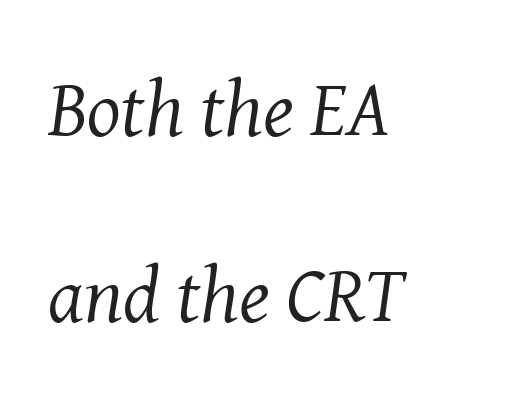
Q: Is the text bold? A: No.
Q: Is the text italic (slanted)? A: Yes, it leans right by about 8 degrees.
Q: Is the typeface a serif or a sans-serif typeface? A: Serif.
Q: Is the text underlined? A: No.
Q: How is the paragraph aligned? A: Left-aligned.
Q: Is the spacing between letters normal or unusually wide? A: Normal.
Q: Is the spacing between lines tight, normal or loose? A: Loose.
Q: Width (condensed, normal, or wide)? A: Normal.
Q: Stroke contrast? A: Medium.
Q: x-height? A: Medium.
Q: Monospaced? A: No.
